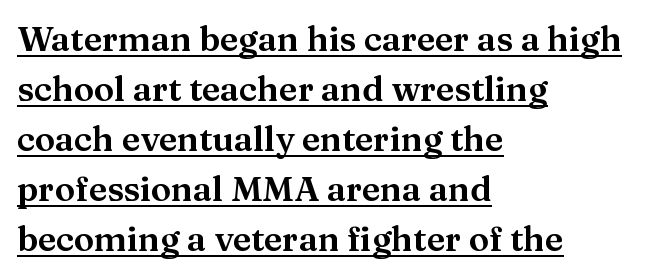
Q: Is the text italic (slanted)? A: No, it is upright.
Q: Is the typeface a serif or a sans-serif typeface? A: Serif.
Q: Is the text underlined? A: Yes.
Q: How is the paragraph aligned? A: Left-aligned.
Q: Is the spacing between letters normal or unusually wide? A: Normal.
Q: Is the spacing between lines tight, normal or loose? A: Normal.
Q: Width (condensed, normal, or wide)? A: Wide.
Q: Stroke contrast? A: Medium.
Q: x-height? A: Medium.
Q: Monospaced? A: No.
